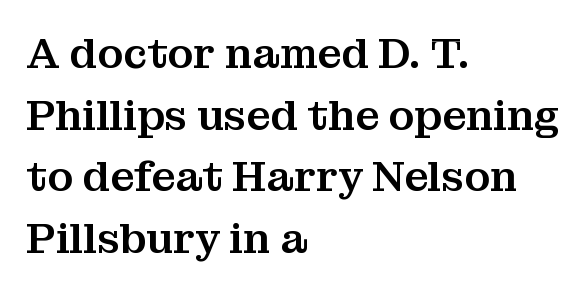
The image shows 42 px serif type, upright; set left-aligned, normal line spacing (1.47x), normal letter spacing, not underlined; medium stroke contrast and a medium x-height.
